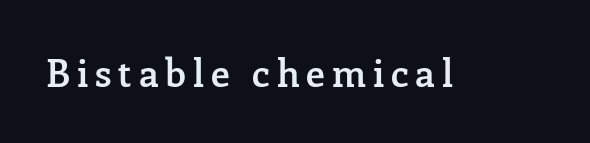
The image shows 38 px semibold serif type, upright; set not underlined; low stroke contrast and a medium x-height.
